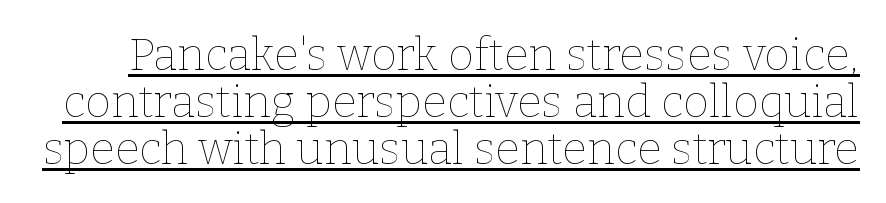
Tightly led — the rows are bunched. The tracking reads as untouched default to a designer's eye. Tall strokes in this sample are plumb rather than angled. Character widths vary here, with narrow letters taking less room than wide ones. The rendering uses the underline text-decoration. The cut favours lightness, reaching ordinary text weight at its darkest.
